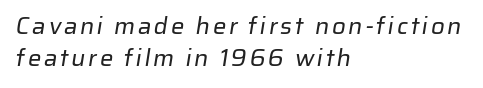
{"bold": "no", "underline": "no", "align": "left", "line_spacing": "normal", "line_spacing_ratio": 1.33, "glyph_px": 24}
